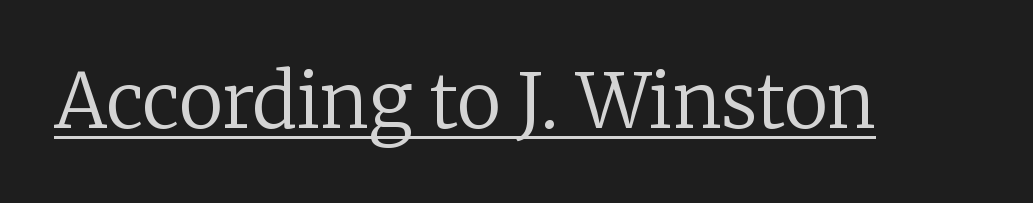
The image shows 75 px regular-weight serif type, upright; set normal letter spacing, underlined; low stroke contrast and a medium x-height.
